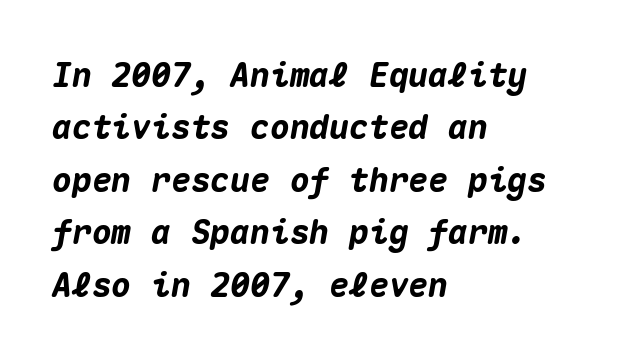
Horizontally, the lines are justified to the leading edge only. Vertically, the passage feels balanced, rows spaced as you'd expect. Does extra space separate the letters? No, they use regular spacing. Monospaced: the letters line up in strict vertical columns. Check under the words: just untouched page.
